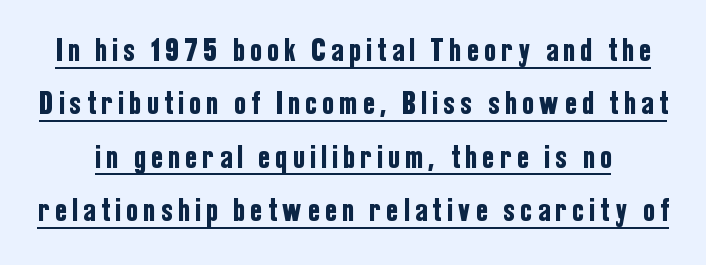
{"serif": "no", "italic": "no", "width": "condensed", "stroke_contrast": "low", "x_height": "medium", "monospaced": "no", "underline": "yes", "line_spacing": "normal", "line_spacing_ratio": 1.62, "glyph_px": 33}
